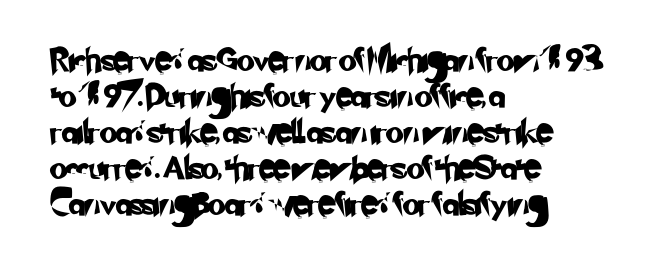
The image shows 23 px text type; set left-aligned, normal line spacing (1.56x), normal letter spacing, not underlined.
